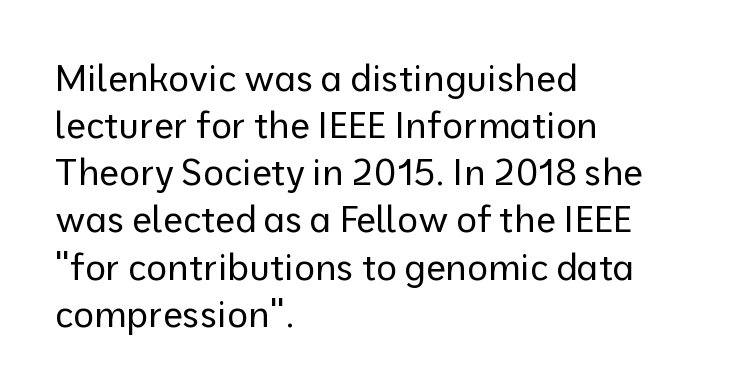
What stands out about the letter spacing? Nothing — it is the standard amount. This rendering features lettering with no underline. Regarding serifs, this sample does without them. Spacing verdict: proportional, widths tailored to each character. Do the letters lean? They stand straight.
